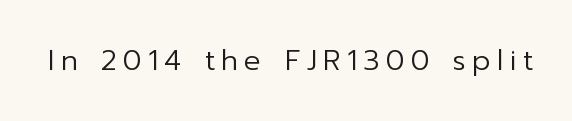
The typography opts for an upright posture over an oblique one. Lines of text with bare space underneath. Looks like regular typesetting: each glyph gets only the width it needs. No extra ink here — the face is not bold.
